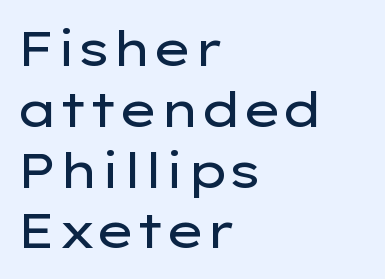
The image shows 49 px regular-weight, wide sans-serif type, upright; set left-aligned, line spacing 1.24x, normal letter spacing, not underlined; low stroke contrast and a medium x-height.
